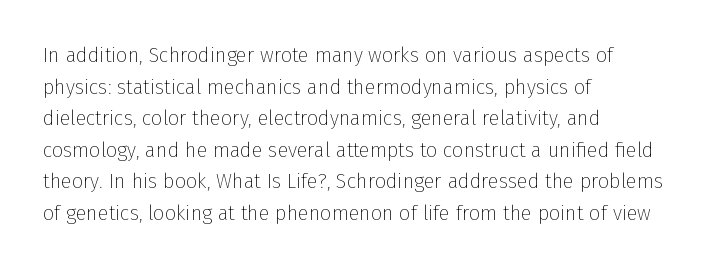
Q: Is the text bold? A: No.
Q: Is the text italic (slanted)? A: No, it is upright.
Q: Is the text underlined? A: No.
Q: How is the paragraph aligned? A: Left-aligned.
Q: Is the spacing between letters normal or unusually wide? A: Normal.
Q: Is the spacing between lines tight, normal or loose? A: Normal.
